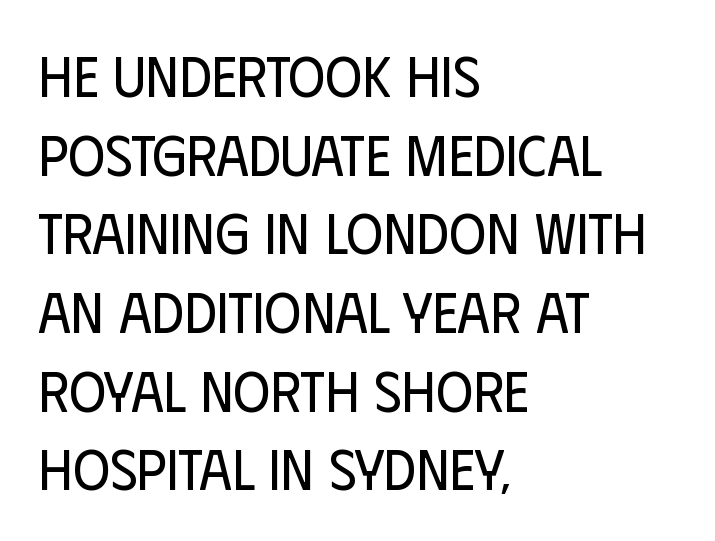
Q: Is the text bold? A: No.
Q: Is the text italic (slanted)? A: No, it is upright.
Q: Is the typeface a serif or a sans-serif typeface? A: Sans-serif.
Q: Is the text underlined? A: No.
Q: How is the paragraph aligned? A: Left-aligned.
Q: Is the spacing between letters normal or unusually wide? A: Normal.
Q: Is the spacing between lines tight, normal or loose? A: Normal.
Q: Width (condensed, normal, or wide)? A: Condensed.
Q: Stroke contrast? A: Low.
Q: x-height? A: Large.
Q: Monospaced? A: No.
